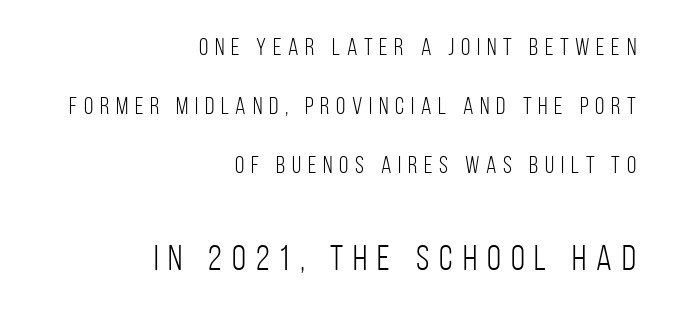
The image shows 36 px light, condensed sans-serif type, upright; set right-aligned, loose line spacing (2.46x), unusually wide letter spacing (+0.28 em), not underlined; the second (bottom) block is 1.5x larger; low stroke contrast and a large x-height.
